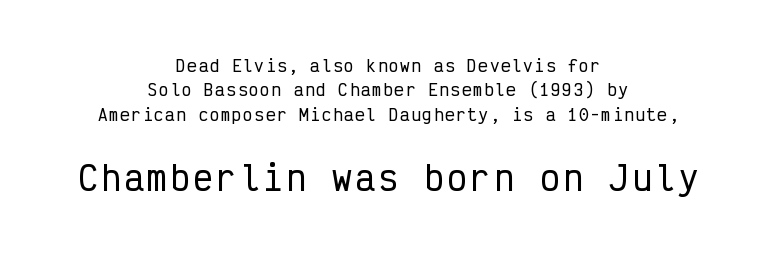
The image shows 33 px condensed sans-serif type, upright, monospaced; set centered, normal line spacing (1.53x), not underlined; the second (bottom) block is 2.06x larger; low stroke contrast and a medium x-height.
